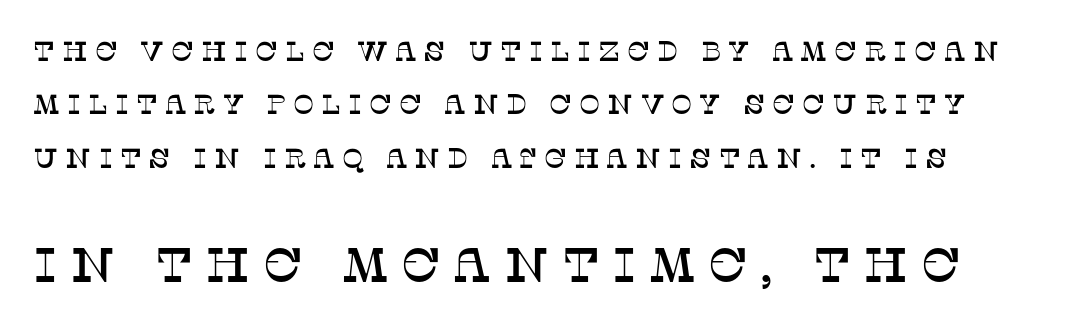
The designer dialed line spacing up above the default. Top chunk: small. Bottom chunk: large. Honestly, the letter spacing is so wide it's the main thing you notice. This is serif lettering, the kind often seen in printed books. Is this a fixed-width face? No — the glyphs have proportional, varying widths. Rendered with straight, roman letterforms.
